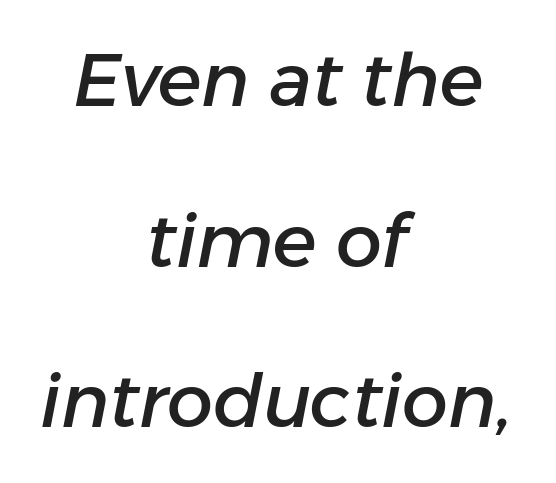
Q: Is the text italic (slanted)? A: Yes, it leans right by about 11 degrees.
Q: Is the text underlined? A: No.
Q: How is the paragraph aligned? A: Centered.
Q: Is the spacing between letters normal or unusually wide? A: Normal.
Q: Is the spacing between lines tight, normal or loose? A: Loose.
Q: Width (condensed, normal, or wide)? A: Normal.
Q: Stroke contrast? A: Low.
Q: x-height? A: Medium.
Q: Monospaced? A: No.
